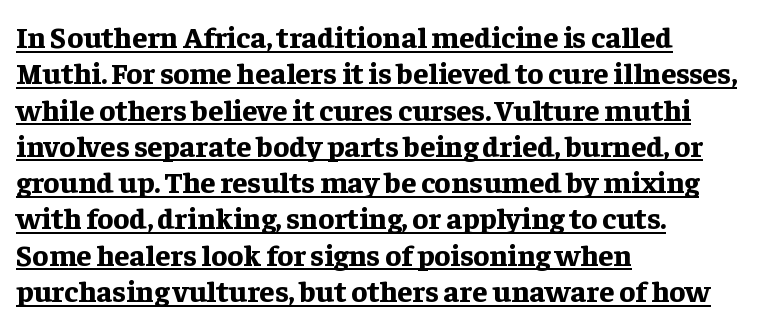
{"serif": "yes", "italic": "no", "bold": "yes", "weight": "bold", "width": "normal", "stroke_contrast": "low", "x_height": "medium", "monospaced": "no", "underline": "yes", "align": "left", "line_spacing_ratio": 1.21, "letter_spacing": "normal", "letter_spacing_em": 0.0, "glyph_px": 30}
